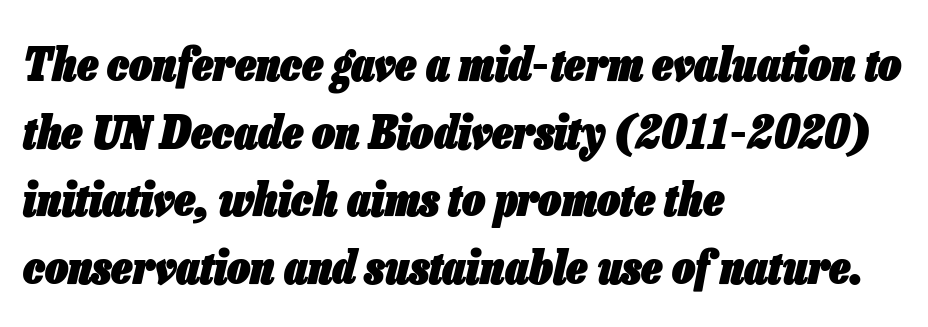
Q: Is the text bold? A: Yes.
Q: Is the text italic (slanted)? A: Yes, it leans right by about 13 degrees.
Q: Is the text underlined? A: No.
Q: How is the paragraph aligned? A: Left-aligned.
Q: Is the spacing between letters normal or unusually wide? A: Normal.
Q: Is the spacing between lines tight, normal or loose? A: Normal.
Q: Width (condensed, normal, or wide)? A: Condensed.
Q: Stroke contrast? A: Low.
Q: x-height? A: Medium.
Q: Monospaced? A: No.
